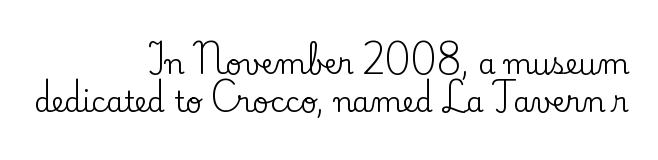
{"serif": "yes", "italic": "no", "width": "normal", "stroke_contrast": "low", "x_height": "small", "monospaced": "no", "underline": "no", "align": "right", "line_spacing": "normal", "line_spacing_ratio": 1.36, "letter_spacing": "normal", "letter_spacing_em": 0.0, "glyph_px": 28}
